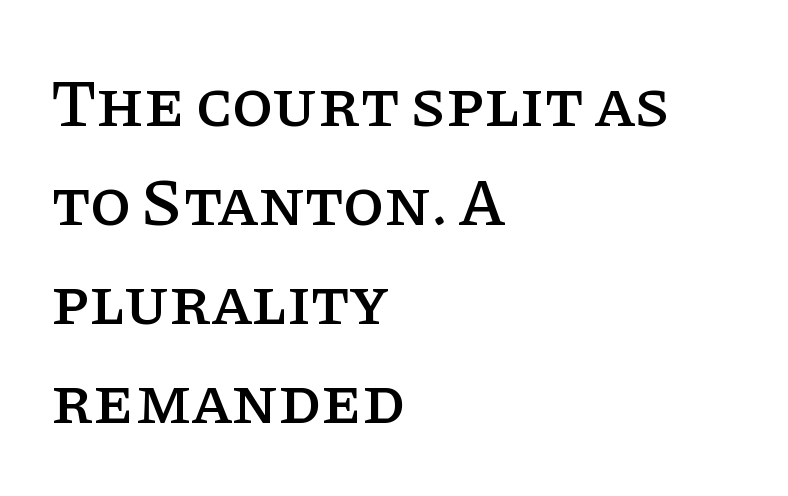
Q: Is the text italic (slanted)? A: No, it is upright.
Q: Is the typeface a serif or a sans-serif typeface? A: Serif.
Q: Is the text underlined? A: No.
Q: How is the paragraph aligned? A: Left-aligned.
Q: Is the spacing between letters normal or unusually wide? A: Normal.
Q: Is the spacing between lines tight, normal or loose? A: Normal.
Q: Width (condensed, normal, or wide)? A: Normal.
Q: Stroke contrast? A: Low.
Q: x-height? A: Large.
Q: Monospaced? A: No.
